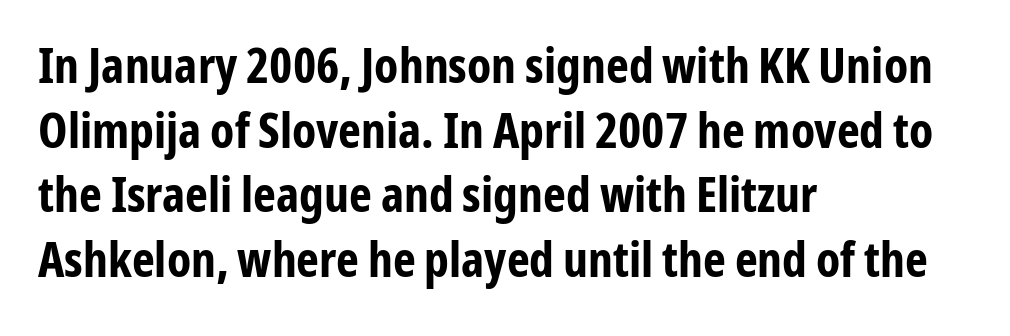
{"serif": "no", "italic": "no", "bold": "yes", "weight": "bold", "width": "condensed", "stroke_contrast": "low", "x_height": "medium", "monospaced": "no", "underline": "no", "align": "left", "line_spacing": "normal", "line_spacing_ratio": 1.32, "letter_spacing": "normal", "letter_spacing_em": 0.0, "glyph_px": 49}
